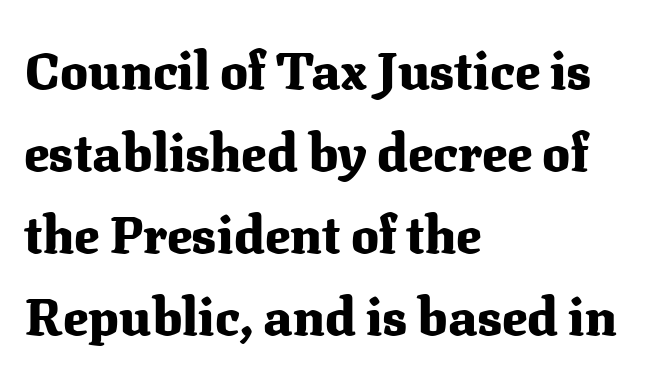
{"serif": "yes", "italic": "no", "bold": "yes", "weight": "heavy", "width": "normal", "stroke_contrast": "medium", "x_height": "medium", "monospaced": "no", "underline": "no", "align": "left", "line_spacing": "normal", "line_spacing_ratio": 1.58, "letter_spacing": "normal", "letter_spacing_em": 0.0, "glyph_px": 52}
